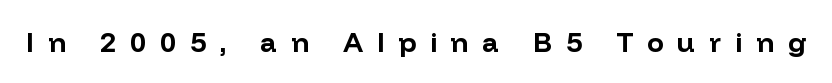
Q: Is the text bold? A: Yes.
Q: Is the text italic (slanted)? A: No, it is upright.
Q: Is the typeface a serif or a sans-serif typeface? A: Sans-serif.
Q: Is the text underlined? A: No.
Q: Is the spacing between letters normal or unusually wide? A: Unusually wide.
Q: Width (condensed, normal, or wide)? A: Normal.
Q: Stroke contrast? A: Low.
Q: x-height? A: Medium.
Q: Monospaced? A: No.
